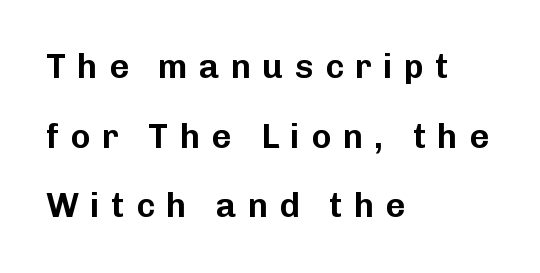
Q: Is the text italic (slanted)? A: No, it is upright.
Q: Is the typeface a serif or a sans-serif typeface? A: Sans-serif.
Q: Is the text underlined? A: No.
Q: How is the paragraph aligned? A: Left-aligned.
Q: Is the spacing between letters normal or unusually wide? A: Unusually wide.
Q: Is the spacing between lines tight, normal or loose? A: Loose.
Q: Width (condensed, normal, or wide)? A: Normal.
Q: Stroke contrast? A: Low.
Q: x-height? A: Medium.
Q: Monospaced? A: No.
